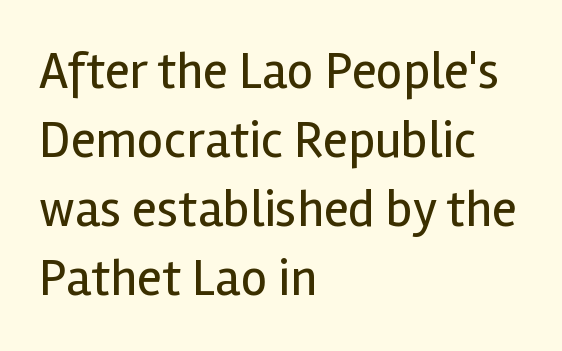
The image shows 52 px regular-weight sans-serif type, upright; set left-aligned, normal line spacing (1.33x), normal letter spacing, not underlined; a medium x-height.
